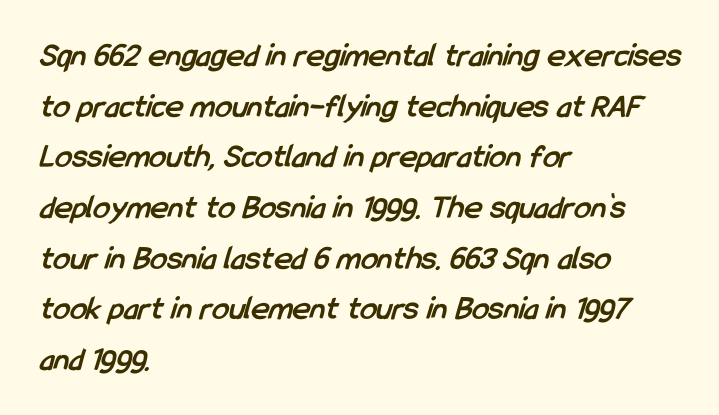
The image shows 34 px semibold, condensed sans-serif type; set left-aligned, normal line spacing (1.49x), normal letter spacing, not underlined; low stroke contrast and a medium x-height.
